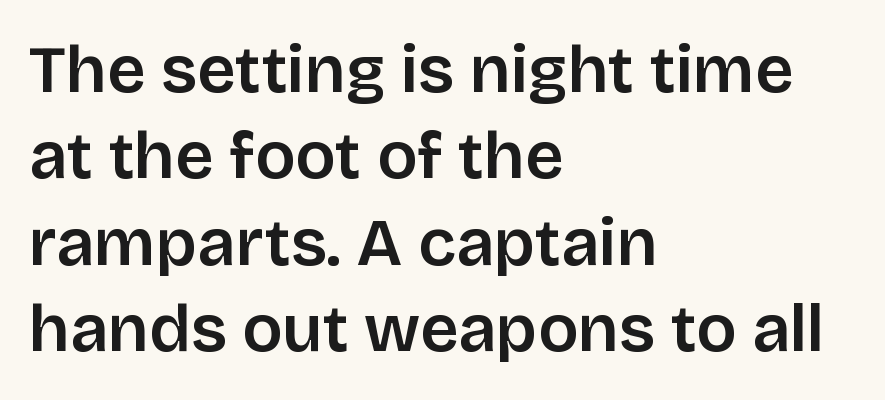
The image shows 67 px sans-serif type, upright; set left-aligned, normal line spacing (1.29x), normal letter spacing, not underlined; low stroke contrast and a large x-height.
